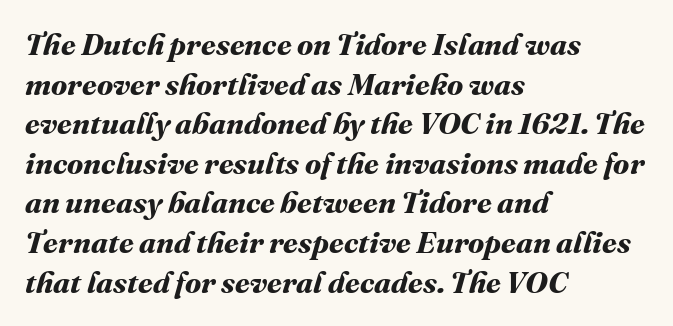
{"bold": "yes", "weight": "bold", "width": "normal", "stroke_contrast": "medium", "x_height": "medium", "monospaced": "no", "underline": "no", "align": "left", "line_spacing": "normal", "line_spacing_ratio": 1.32, "letter_spacing": "normal", "letter_spacing_em": 0.0, "glyph_px": 30}
